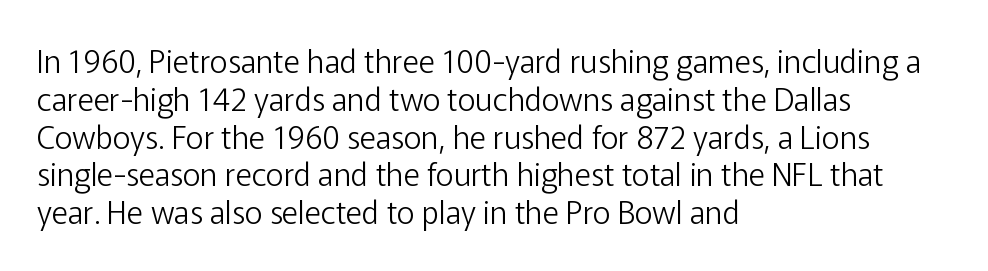
{"serif": "no", "italic": "no", "bold": "no", "weight": "light", "width": "normal", "stroke_contrast": "low", "x_height": "medium", "monospaced": "no", "underline": "no", "align": "left", "line_spacing_ratio": 1.22, "letter_spacing": "normal", "letter_spacing_em": 0.0, "glyph_px": 31}
